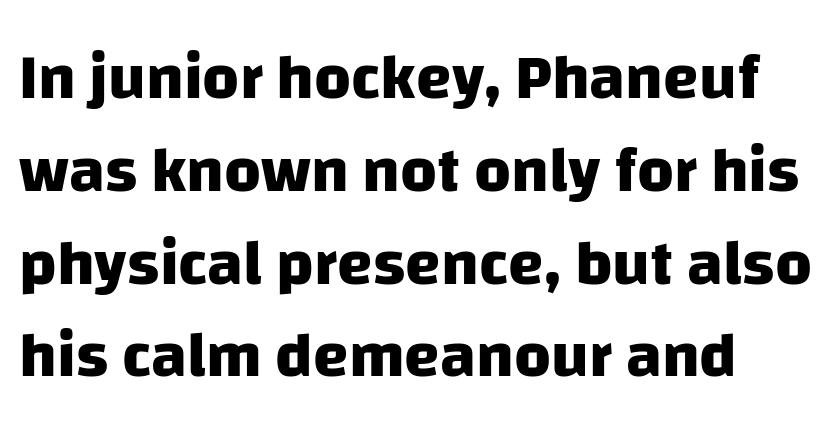
Q: Is the text bold? A: Yes.
Q: Is the typeface a serif or a sans-serif typeface? A: Sans-serif.
Q: Is the text underlined? A: No.
Q: Is the spacing between letters normal or unusually wide? A: Normal.
Q: Is the spacing between lines tight, normal or loose? A: Normal.
Q: Width (condensed, normal, or wide)? A: Normal.
Q: Stroke contrast? A: Low.
Q: x-height? A: Large.
Q: Monospaced? A: No.
